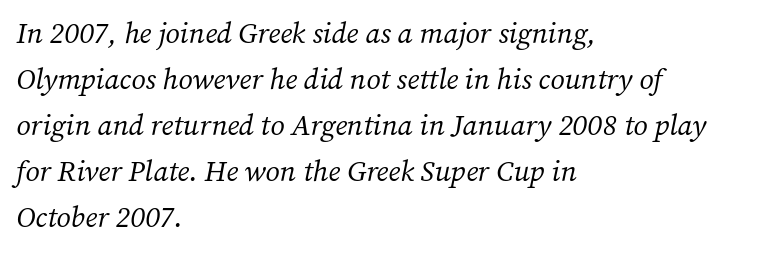
{"serif": "yes", "italic": "yes", "lean": "right", "slant_degrees": 12, "bold": "no", "weight": "regular", "width": "normal", "stroke_contrast": "medium", "x_height": "medium", "monospaced": "no", "underline": "no", "align": "left", "line_spacing": "normal", "line_spacing_ratio": 1.59, "letter_spacing": "normal", "letter_spacing_em": 0.0, "glyph_px": 29}
